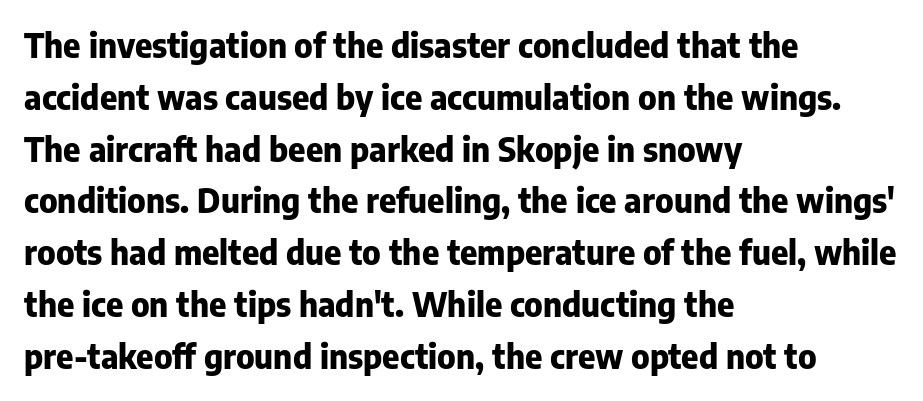
Notice how the stems are strictly vertical — no italics here. The rendering uses a moderate line-height, typical for paragraphs. Is the type bold? Yes — the strokes are clearly thick and heavy. The tracking reads as untouched default to a designer's eye. The strip under each line holds only bare page.
